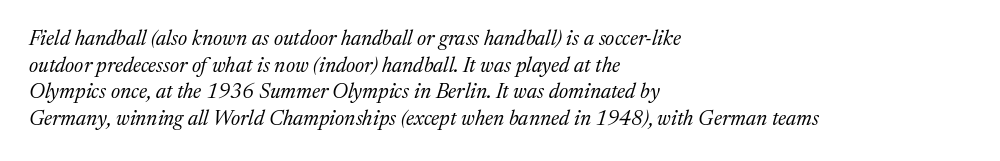
Q: Is the text bold? A: No.
Q: Is the text italic (slanted)? A: Yes, it leans right by about 17 degrees.
Q: Is the text underlined? A: No.
Q: How is the paragraph aligned? A: Left-aligned.
Q: Is the spacing between letters normal or unusually wide? A: Normal.
Q: Is the spacing between lines tight, normal or loose? A: Normal.
